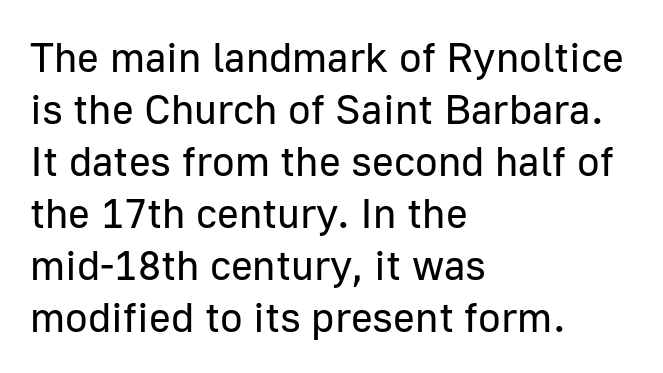
A bare baseline throughout the passage. Standard letterfit; no display-style spreading of the glyphs. Line starts are locked; line ends wander. Is this a fixed-width face? No — the glyphs have proportional, varying widths. Notice how the stems are strictly vertical — no italics here. Caption: face not bold, strokes unweighted.
